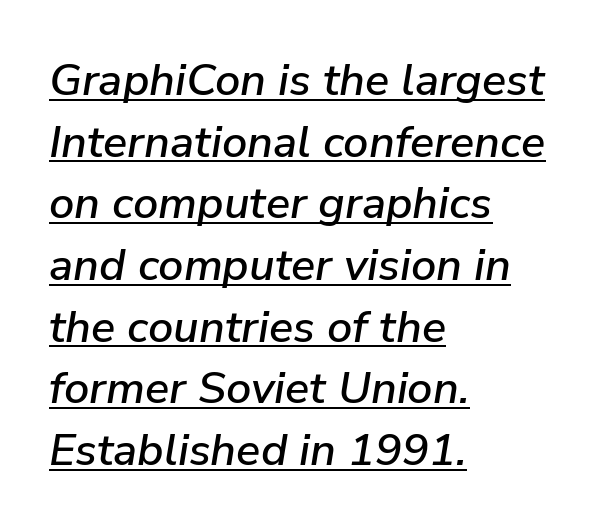
Varying glyph widths throughout — classic text-font behaviour. Is the letter spacing exaggerated? No — it looks like the ordinary default. How would I describe the line gaps? Plain and ordinary. Compared with undecorated copy, this sample adds a rule below the words. Line starts are locked; line ends wander. This sample uses an oblique cut, with every glyph tilted off the vertical.
